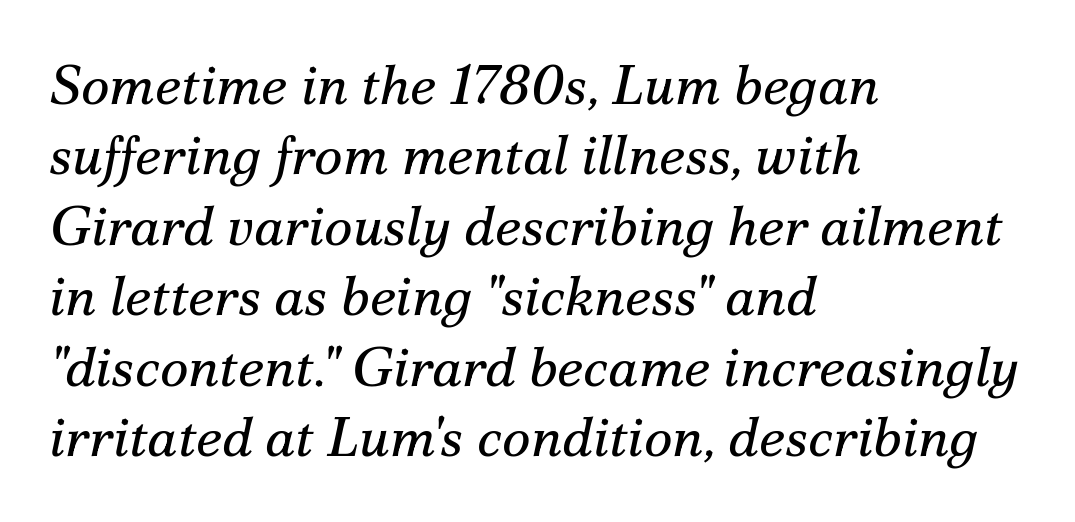
Q: Is the text bold? A: No.
Q: Is the text italic (slanted)? A: Yes, it leans right by about 12 degrees.
Q: Is the typeface a serif or a sans-serif typeface? A: Serif.
Q: Is the text underlined? A: No.
Q: How is the paragraph aligned? A: Left-aligned.
Q: Is the spacing between letters normal or unusually wide? A: Normal.
Q: Is the spacing between lines tight, normal or loose? A: Normal.
Q: Width (condensed, normal, or wide)? A: Normal.
Q: Stroke contrast? A: Medium.
Q: x-height? A: Small.
Q: Monospaced? A: No.
